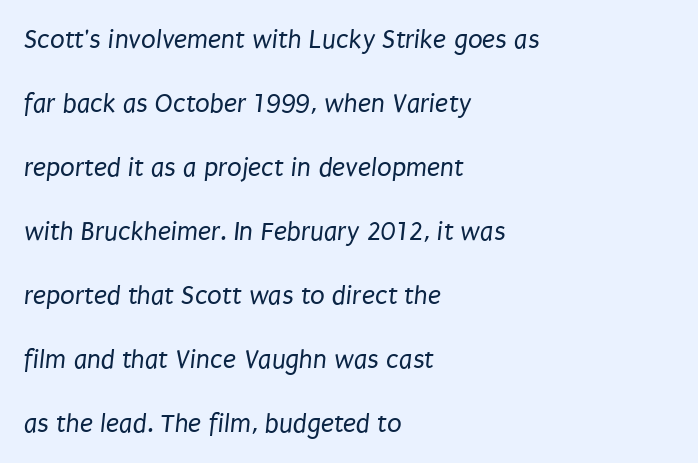
Underline: absent. Default kerning and tracking; the words read as compact shapes. No heavy texture on the line: the type isn't bold. Visually the block forms a straight wall on the left and a jagged coastline on the right.
